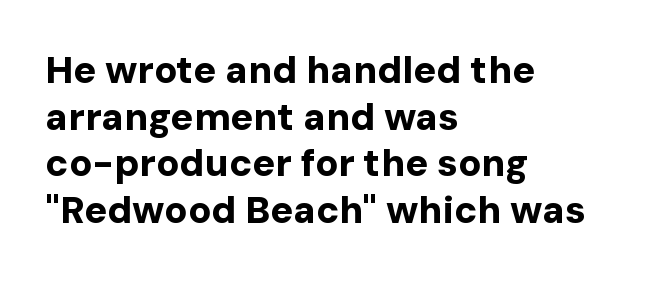
Q: Is the text bold? A: Yes.
Q: Is the text italic (slanted)? A: No, it is upright.
Q: Is the typeface a serif or a sans-serif typeface? A: Sans-serif.
Q: Is the text underlined? A: No.
Q: How is the paragraph aligned? A: Left-aligned.
Q: Is the spacing between letters normal or unusually wide? A: Normal.
Q: Width (condensed, normal, or wide)? A: Normal.
Q: Stroke contrast? A: Low.
Q: x-height? A: Medium.
Q: Monospaced? A: No.
